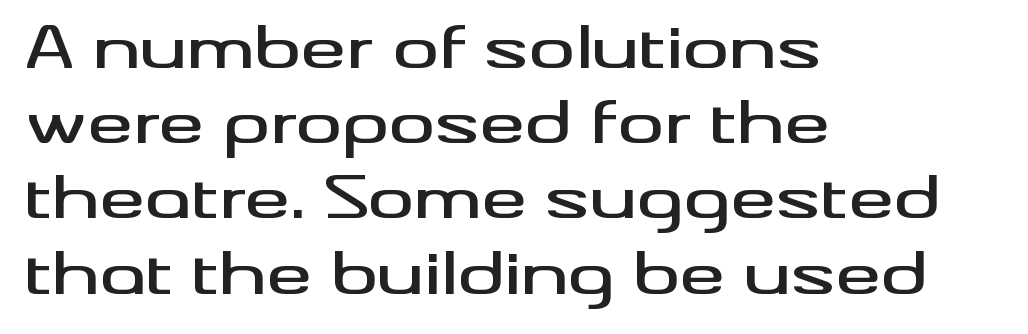
Q: Is the text italic (slanted)? A: No, it is upright.
Q: Is the typeface a serif or a sans-serif typeface? A: Sans-serif.
Q: Is the text underlined? A: No.
Q: How is the paragraph aligned? A: Left-aligned.
Q: Is the spacing between letters normal or unusually wide? A: Normal.
Q: Is the spacing between lines tight, normal or loose? A: Normal.
Q: Width (condensed, normal, or wide)? A: Wide.
Q: Stroke contrast? A: Medium.
Q: x-height? A: Small.
Q: Monospaced? A: No.
